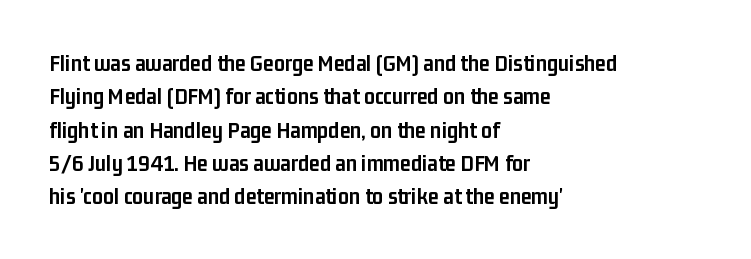
Q: Is the text bold? A: Yes.
Q: Is the text italic (slanted)? A: No, it is upright.
Q: Is the text underlined? A: No.
Q: How is the paragraph aligned? A: Left-aligned.
Q: Is the spacing between letters normal or unusually wide? A: Normal.
Q: Is the spacing between lines tight, normal or loose? A: Normal.
